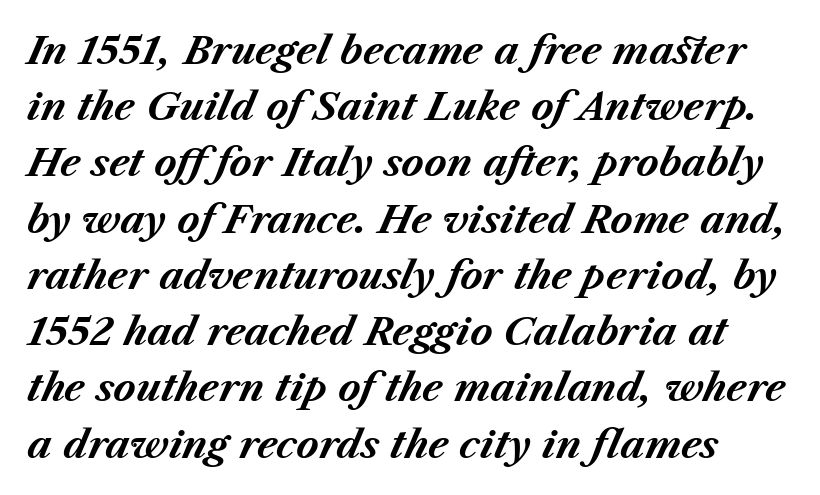
{"italic": "yes", "lean": "right", "slant_degrees": 23, "bold": "yes", "weight": "bold", "width": "normal", "stroke_contrast": "medium", "x_height": "medium", "monospaced": "no", "underline": "no", "line_spacing": "normal", "line_spacing_ratio": 1.48, "letter_spacing": "normal", "letter_spacing_em": 0.0, "glyph_px": 38}
